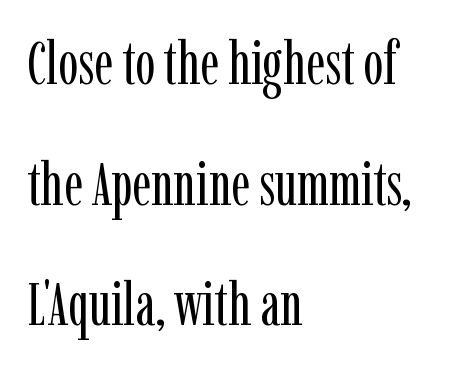
{"serif": "yes", "italic": "no", "bold": "no", "weight": "regular", "width": "condensed", "stroke_contrast": "low", "x_height": "medium", "monospaced": "no", "underline": "no", "align": "left", "line_spacing": "loose", "line_spacing_ratio": 2.01, "letter_spacing": "normal", "letter_spacing_em": 0.0, "glyph_px": 60}
